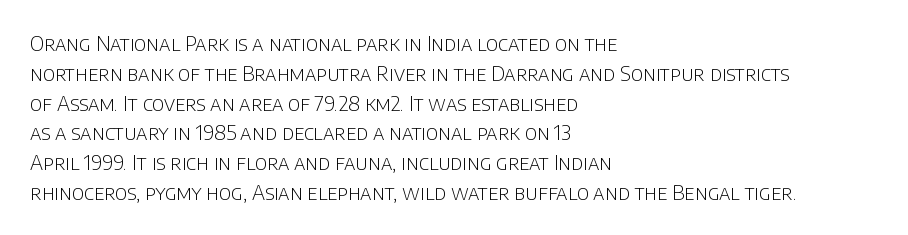
The image shows 20 px text type, upright; set left-aligned, normal line spacing (1.49x), normal letter spacing, not underlined.
